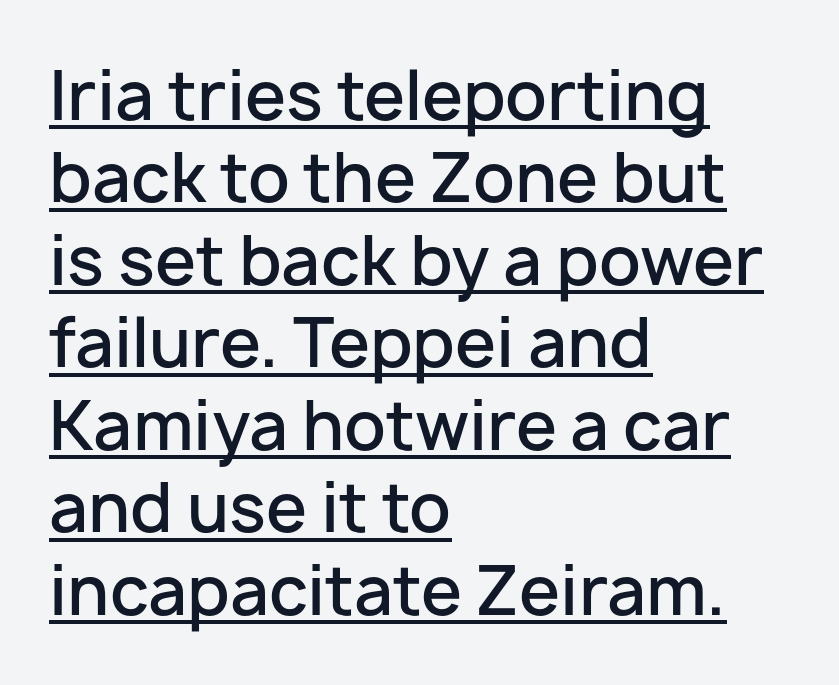
Q: Is the text bold? A: Semi-bold.
Q: Is the text italic (slanted)? A: No, it is upright.
Q: Is the typeface a serif or a sans-serif typeface? A: Sans-serif.
Q: Is the text underlined? A: Yes.
Q: How is the paragraph aligned? A: Left-aligned.
Q: Is the spacing between letters normal or unusually wide? A: Normal.
Q: Is the spacing between lines tight, normal or loose? A: Normal.
Q: Width (condensed, normal, or wide)? A: Normal.
Q: Stroke contrast? A: Low.
Q: x-height? A: Medium.
Q: Monospaced? A: No.
